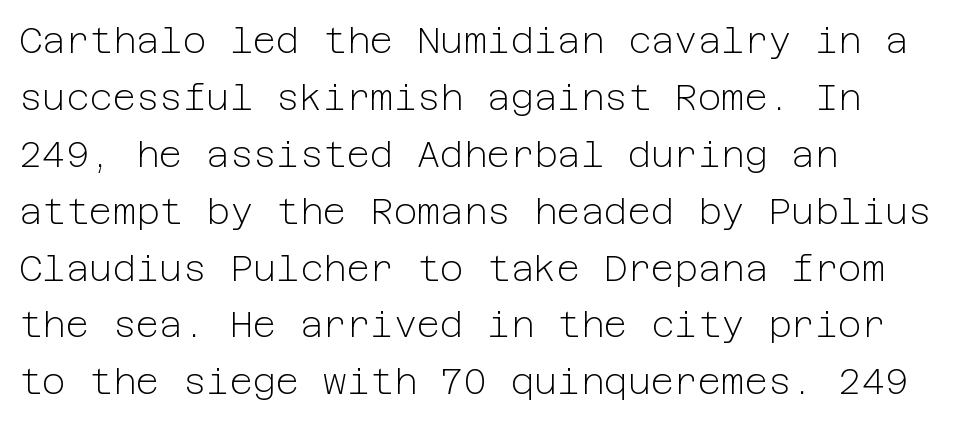
Q: Is the text bold? A: No.
Q: Is the text italic (slanted)? A: No, it is upright.
Q: Is the typeface a serif or a sans-serif typeface? A: Sans-serif.
Q: Is the text underlined? A: No.
Q: How is the paragraph aligned? A: Left-aligned.
Q: Is the spacing between letters normal or unusually wide? A: Normal.
Q: Is the spacing between lines tight, normal or loose? A: Normal.
Q: Width (condensed, normal, or wide)? A: Normal.
Q: Stroke contrast? A: Low.
Q: x-height? A: Medium.
